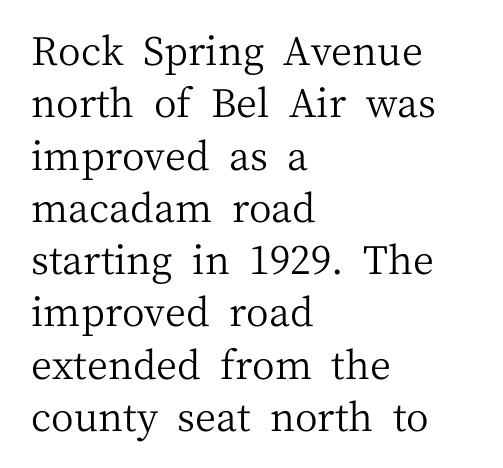
Character widths vary here, with narrow letters taking less room than wide ones. This is not heavy type; no bold has been used. You can tell from the footed stems that serif type was used. Each row of text sits above clean, open space. Nope, not italic — everything's standing straight.
